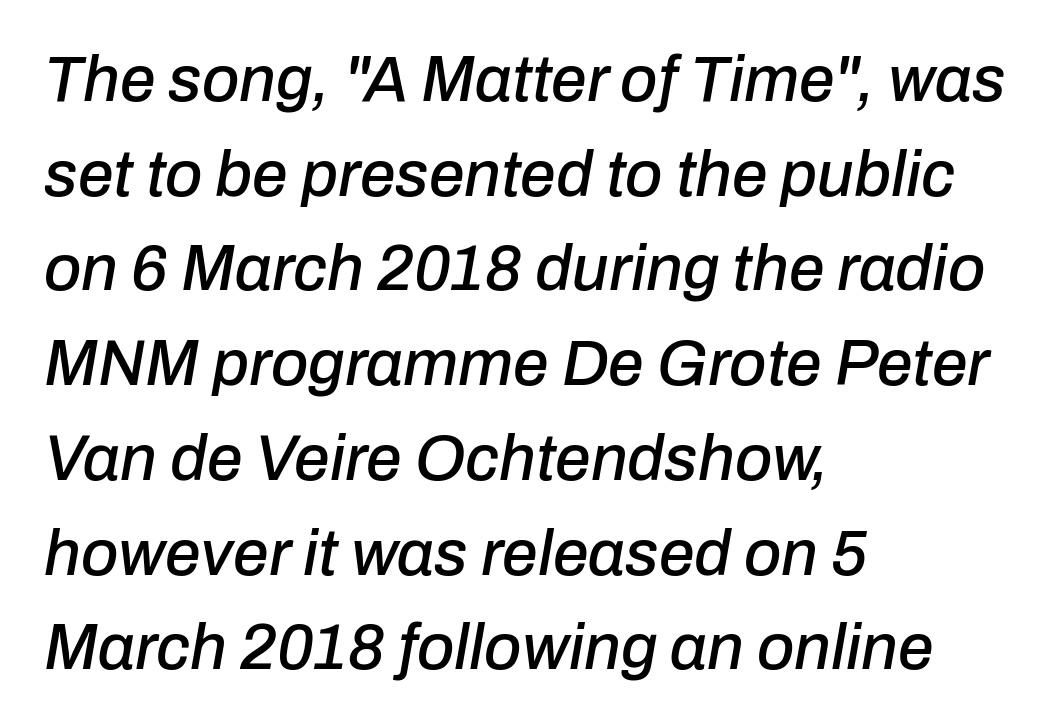
The letters are slanted; this is an italic face. Letters rest on an invisible, unmarked baseline. A typesetter would call this zero additional tracking. This rendering uses left alignment, leaving the right contour irregular. Think of a printed novel: that variable character pitch is what you see here.
